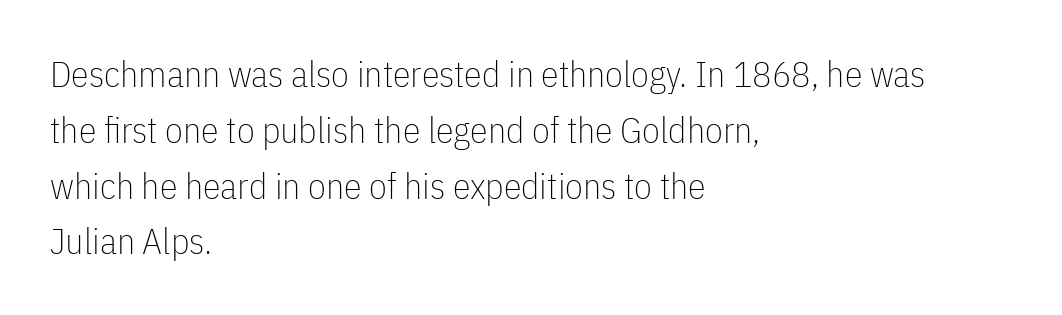
Q: Is the text bold? A: No.
Q: Is the text italic (slanted)? A: No, it is upright.
Q: Is the typeface a serif or a sans-serif typeface? A: Sans-serif.
Q: Is the text underlined? A: No.
Q: How is the paragraph aligned? A: Left-aligned.
Q: Is the spacing between letters normal or unusually wide? A: Normal.
Q: Is the spacing between lines tight, normal or loose? A: Normal.
Q: Width (condensed, normal, or wide)? A: Condensed.
Q: Stroke contrast? A: Low.
Q: x-height? A: Medium.
Q: Monospaced? A: No.
